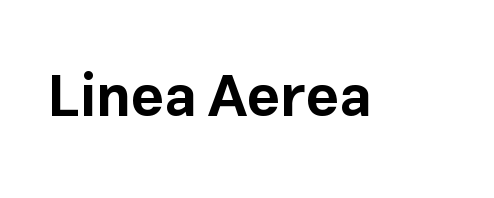
Proportional: the letters do not fall into vertical columns. These lines were composed using upright roman letters. Quick note: underline off. Look at the bottom of the vertical strokes: they stop flat, with no serifs. Look at the stroke-to-counter ratio: heavy, a bold.
